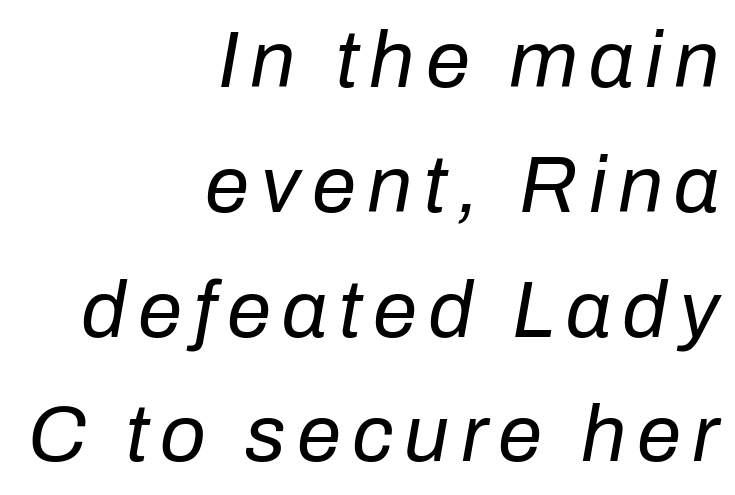
Q: Is the text bold? A: No.
Q: Is the text italic (slanted)? A: Yes, it leans right by about 10 degrees.
Q: Is the text underlined? A: No.
Q: How is the paragraph aligned? A: Right-aligned.
Q: Is the spacing between lines tight, normal or loose? A: Normal.
Q: Width (condensed, normal, or wide)? A: Normal.
Q: Stroke contrast? A: Low.
Q: x-height? A: Medium.
Q: Monospaced? A: No.
